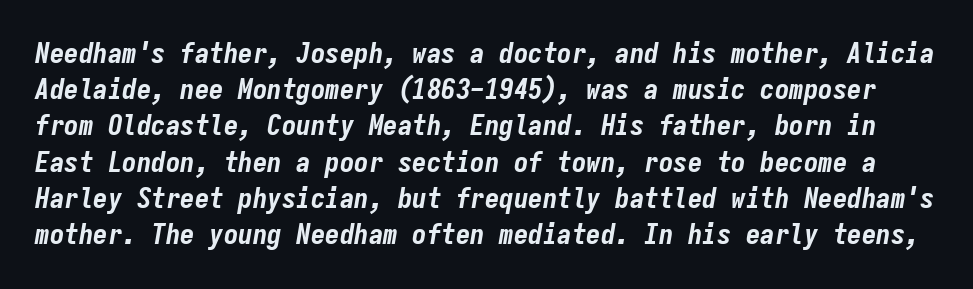
The image shows 29 px bold, condensed type, italic (leaning right), monospaced; set normal line spacing (1.25x), normal letter spacing, not underlined; low stroke contrast and a medium x-height.
